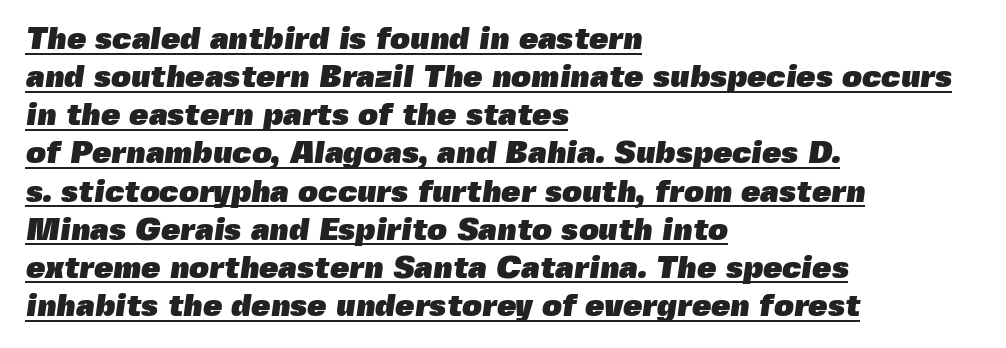
The image shows 31 px heavy sans-serif type; set left-aligned, line spacing 1.23x, normal letter spacing, underlined; a medium x-height.
